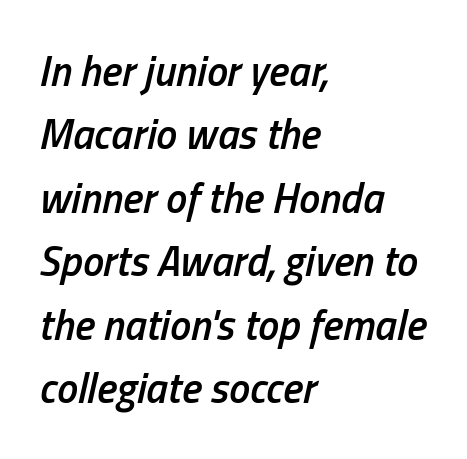
Q: Is the text bold? A: Semi-bold.
Q: Is the text italic (slanted)? A: Yes, it leans right by about 13 degrees.
Q: Is the text underlined? A: No.
Q: How is the paragraph aligned? A: Left-aligned.
Q: Is the spacing between letters normal or unusually wide? A: Normal.
Q: Is the spacing between lines tight, normal or loose? A: Normal.
Q: Width (condensed, normal, or wide)? A: Condensed.
Q: Stroke contrast? A: Low.
Q: x-height? A: Medium.
Q: Monospaced? A: No.
